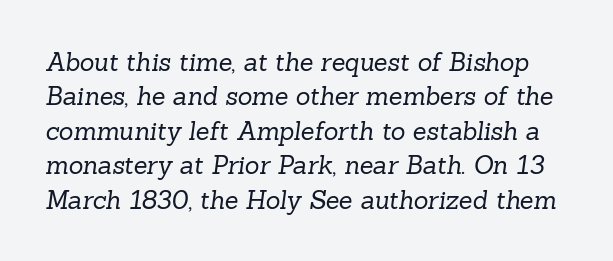
The image shows 25 px text type; set normal line spacing (1.38x), normal letter spacing, not underlined.
